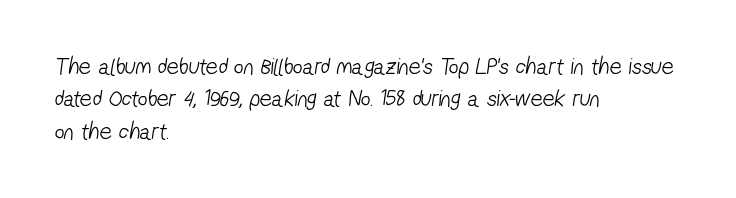
{"bold": "no", "underline": "no", "align": "left", "line_spacing": "normal", "line_spacing_ratio": 1.35, "letter_spacing": "normal", "letter_spacing_em": 0.0, "glyph_px": 24}
